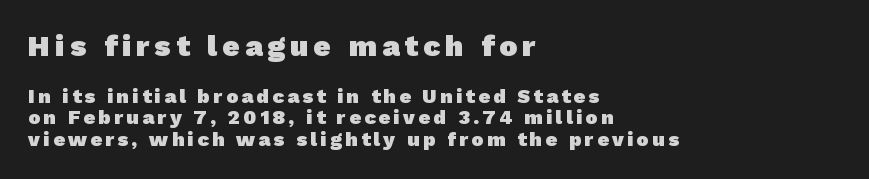
The image shows 30 px heavy sans-serif type; set left-aligned, tight line spacing (1.07x), not underlined; the first (top) block is 1.5x larger; low stroke contrast and a medium x-height.
